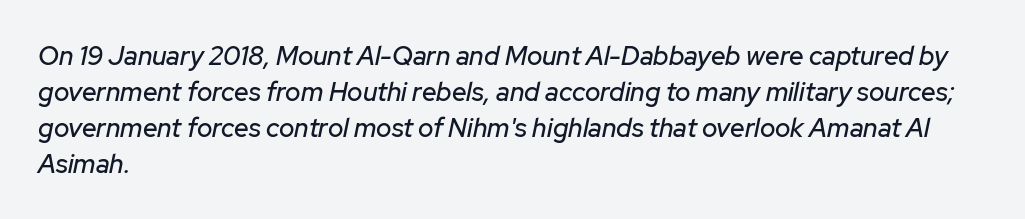
The image shows 26 px text type, italic (leaning right); set left-aligned, normal line spacing (1.38x), normal letter spacing, not underlined.
